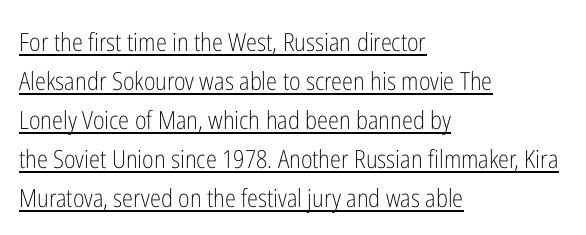
Q: Is the text bold? A: No.
Q: Is the text italic (slanted)? A: No, it is upright.
Q: Is the text underlined? A: Yes.
Q: How is the paragraph aligned? A: Left-aligned.
Q: Is the spacing between letters normal or unusually wide? A: Normal.
Q: Is the spacing between lines tight, normal or loose? A: Normal.
